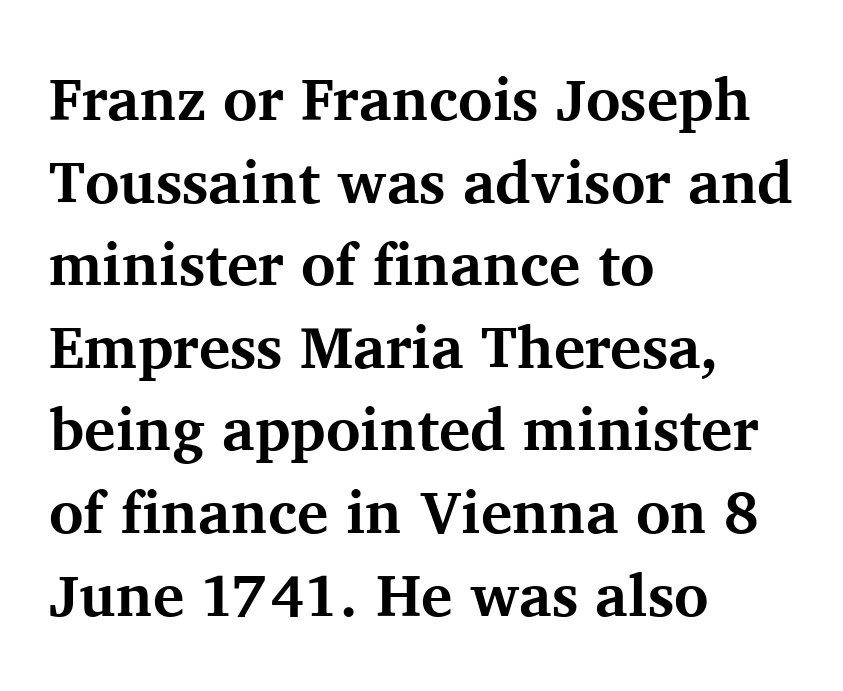
{"serif": "yes", "italic": "no", "bold": "yes", "weight": "bold", "width": "normal", "stroke_contrast": "medium", "x_height": "medium", "monospaced": "no", "underline": "no", "align": "left", "line_spacing": "normal", "line_spacing_ratio": 1.4, "letter_spacing": "normal", "letter_spacing_em": 0.0, "glyph_px": 59}
